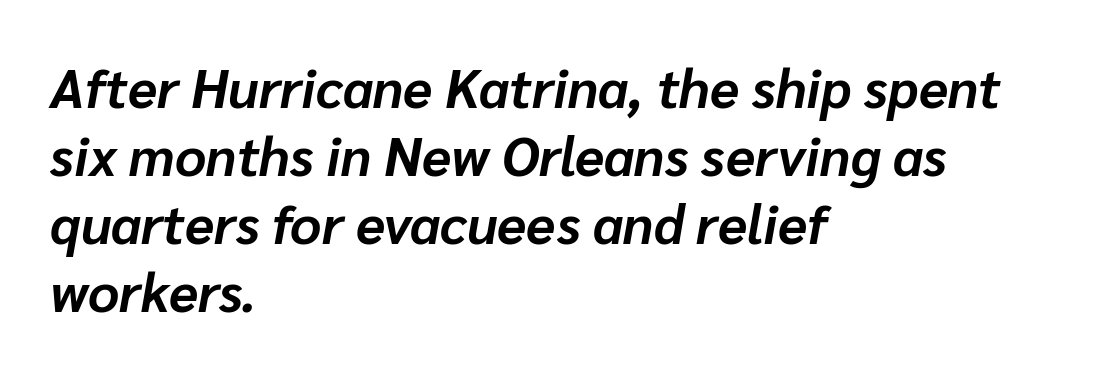
The image shows 54 px bold type, italic (leaning right); set left-aligned, normal line spacing (1.26x), normal letter spacing, not underlined; low stroke contrast and a medium x-height.
